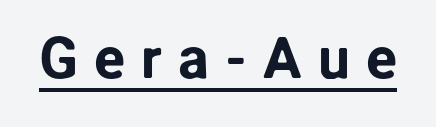
{"serif": "no", "italic": "no", "width": "normal", "stroke_contrast": "low", "x_height": "medium", "monospaced": "no", "underline": "yes", "letter_spacing": "wide", "letter_spacing_em": 0.27, "glyph_px": 58}
